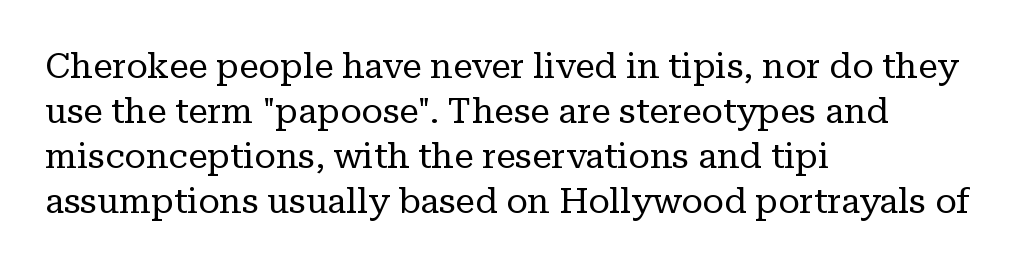
The image shows 35 px regular-weight serif type, upright; set left-aligned, normal line spacing (1.29x), normal letter spacing, not underlined; low stroke contrast and a medium x-height.
